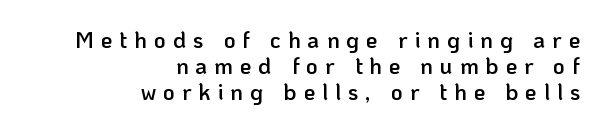
The image shows 23 px text type, upright; set right-aligned, tight line spacing (1.12x), unusually wide letter spacing (+0.3 em), not underlined.
